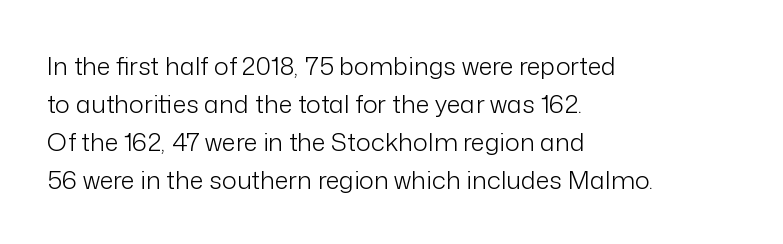
{"italic": "no", "bold": "no", "underline": "no", "align": "left", "line_spacing": "normal", "line_spacing_ratio": 1.52, "letter_spacing": "normal", "letter_spacing_em": 0.0, "glyph_px": 25}
